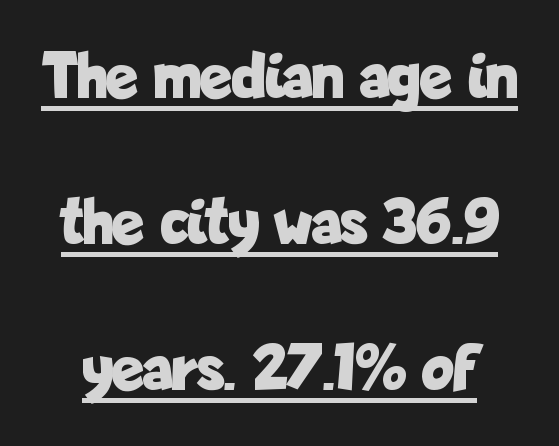
The image shows 67 px bold, condensed sans-serif type, upright; set loose line spacing (2.18x), normal letter spacing, underlined; low stroke contrast and a medium x-height.
